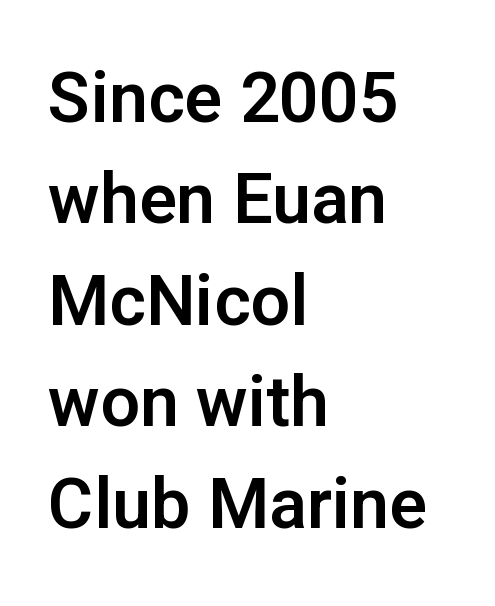
These lines are composed in type without serifs. The line-height multiplier appears to be the usual default. Inter-character spacing is left at the font's built-in metrics. The text block is weighted toward the left margin, trailing off unevenly rightward.
